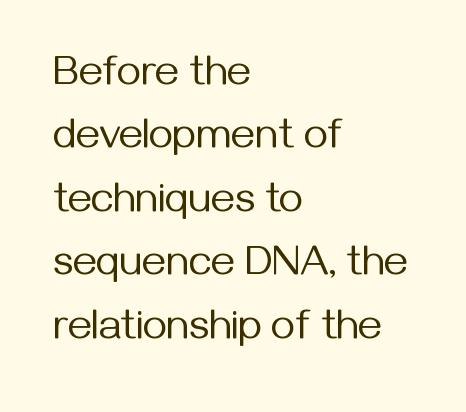
Q: Is the text bold? A: No.
Q: Is the text italic (slanted)? A: No, it is upright.
Q: Is the typeface a serif or a sans-serif typeface? A: Sans-serif.
Q: Is the text underlined? A: No.
Q: How is the paragraph aligned? A: Left-aligned.
Q: Is the spacing between letters normal or unusually wide? A: Normal.
Q: Is the spacing between lines tight, normal or loose? A: Normal.
Q: Width (condensed, normal, or wide)? A: Normal.
Q: Stroke contrast? A: Medium.
Q: x-height? A: Medium.
Q: Monospaced? A: No.
